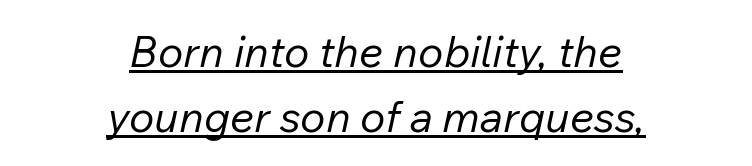
The image shows 43 px regular-weight type, italic (leaning right); set centered, normal line spacing (1.51x), normal letter spacing, underlined; low stroke contrast and a medium x-height.
